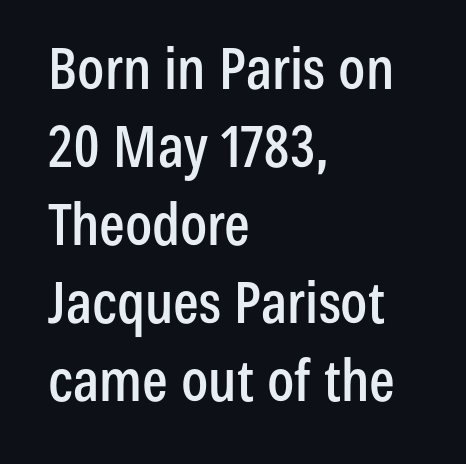
A normal amount of white space separates one row of letters from the next. Do the letters lean? They stand straight. Font category for this specimen: sans-serif. Each word holds together tightly as a unit, with standard inter-letter gaps.
